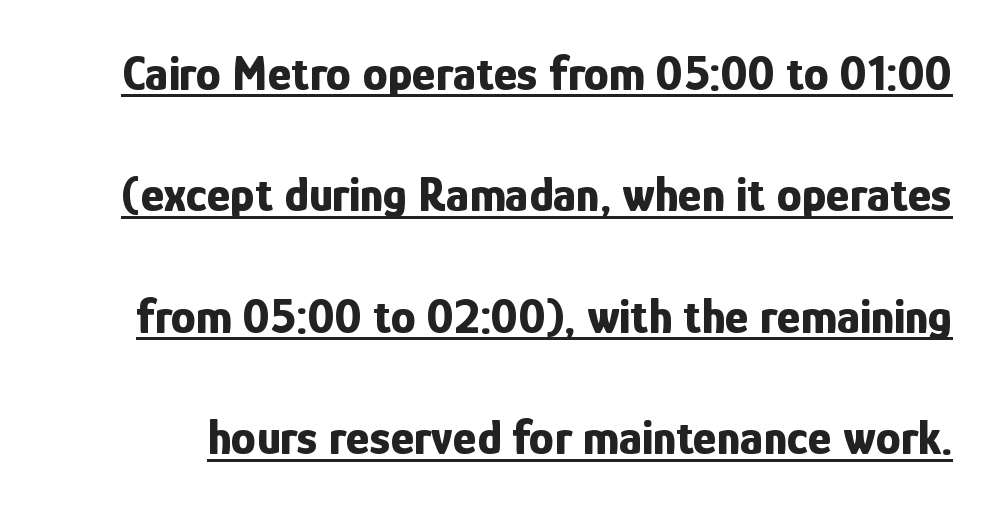
Nope, not italic — everything's standing straight. Set as a true bold cut, around the 700 mark. Nope, no serifs anywhere on these letters. The block of text is sparse from top to bottom, with ample space between rows. This rendering leaves character spacing at its baseline value.
